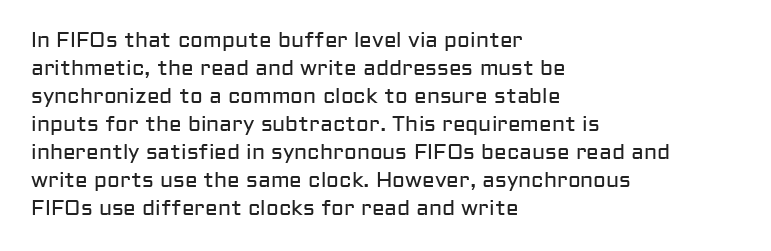
The image shows 21 px text type, upright; set left-aligned, normal line spacing (1.33x), normal letter spacing, not underlined.
